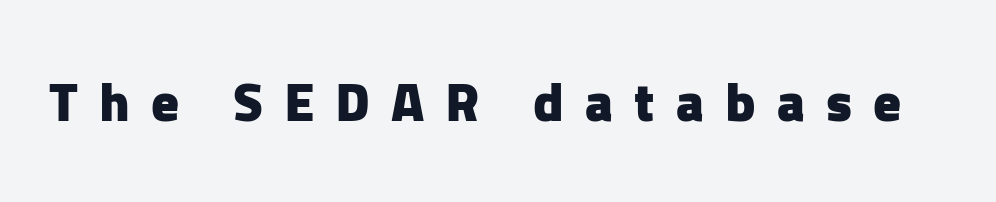
A typesetter would mark this as roman, not italic. Check where the strokes stop: nothing finishes them off — pure sans. A full-strength bold gives these letters their thick strokes. The line texture is sparse and dotted thanks to wide tracking. The letters advance in unequal steps, a hallmark of proportional type. Just letters on the line, the space beneath them empty.
